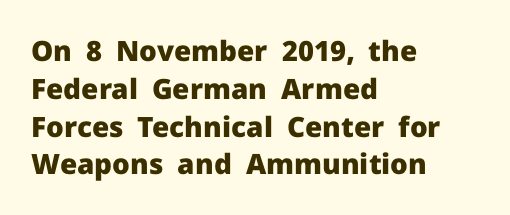
Q: Is the text bold? A: Yes.
Q: Is the text italic (slanted)? A: No, it is upright.
Q: Is the typeface a serif or a sans-serif typeface? A: Sans-serif.
Q: Is the text underlined? A: No.
Q: How is the paragraph aligned? A: Left-aligned.
Q: Is the spacing between letters normal or unusually wide? A: Normal.
Q: Is the spacing between lines tight, normal or loose? A: Normal.
Q: Width (condensed, normal, or wide)? A: Normal.
Q: Stroke contrast? A: Low.
Q: x-height? A: Medium.
Q: Monospaced? A: No.
